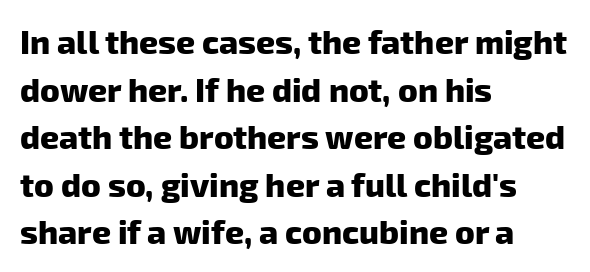
The image shows 33 px heavy sans-serif type; set left-aligned, normal line spacing (1.44x), normal letter spacing, not underlined; low stroke contrast and a medium x-height.
